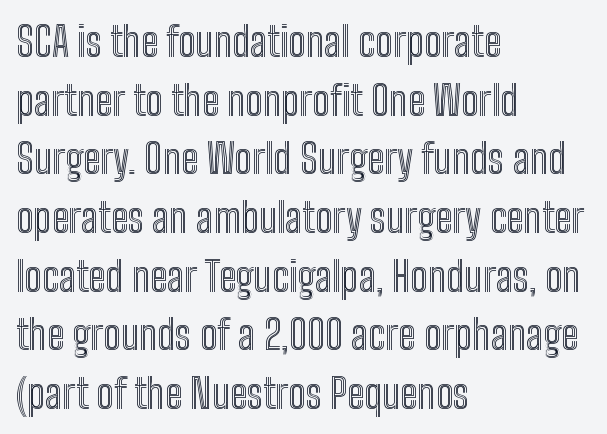
Q: Is the text italic (slanted)? A: No, it is upright.
Q: Is the text underlined? A: No.
Q: How is the paragraph aligned? A: Left-aligned.
Q: Is the spacing between letters normal or unusually wide? A: Normal.
Q: Is the spacing between lines tight, normal or loose? A: Normal.
Q: Width (condensed, normal, or wide)? A: Condensed.
Q: x-height? A: Medium.
Q: Monospaced? A: No.
